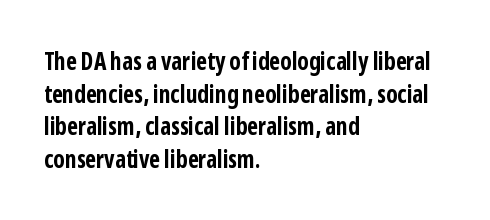
The image shows 24 px bold type, upright; set left-aligned, normal line spacing (1.36x), normal letter spacing, not underlined.
